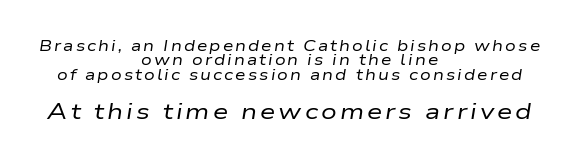
Q: Is the text bold? A: No.
Q: Is the text italic (slanted)? A: Yes, it leans right by about 9 degrees.
Q: Is the text underlined? A: No.
Q: How is the paragraph aligned? A: Centered.
Q: Is the spacing between lines tight, normal or loose? A: Tight.
Q: Which block of text is set in a larger size, the first (top) or the second (bottom)? A: The second (bottom) one.
